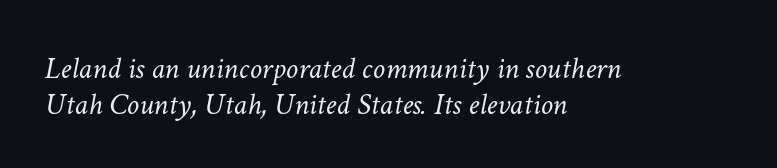
{"italic": "yes", "lean": "right", "slant_degrees": 11, "bold": "no", "weight": "light", "width": "normal", "stroke_contrast": "low", "x_height": "medium", "monospaced": "no", "underline": "no", "align": "left", "line_spacing_ratio": 1.16, "letter_spacing": "normal", "letter_spacing_em": 0.0, "glyph_px": 31}
